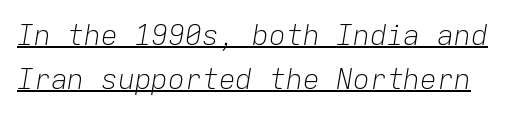
Q: Is the text bold? A: No.
Q: Is the text italic (slanted)? A: Yes, it leans right by about 9 degrees.
Q: Is the text underlined? A: Yes.
Q: Is the spacing between letters normal or unusually wide? A: Normal.
Q: Is the spacing between lines tight, normal or loose? A: Normal.
Q: Width (condensed, normal, or wide)? A: Normal.
Q: Stroke contrast? A: Low.
Q: x-height? A: Medium.
Q: Monospaced? A: Yes.
